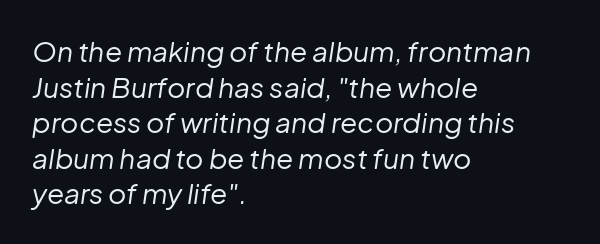
Q: Is the text bold? A: No.
Q: Is the text italic (slanted)? A: Yes, it leans right by about 8 degrees.
Q: Is the text underlined? A: No.
Q: How is the paragraph aligned? A: Left-aligned.
Q: Is the spacing between letters normal or unusually wide? A: Normal.
Q: Is the spacing between lines tight, normal or loose? A: Normal.
Q: Width (condensed, normal, or wide)? A: Normal.
Q: Stroke contrast? A: Low.
Q: x-height? A: Medium.
Q: Monospaced? A: No.
